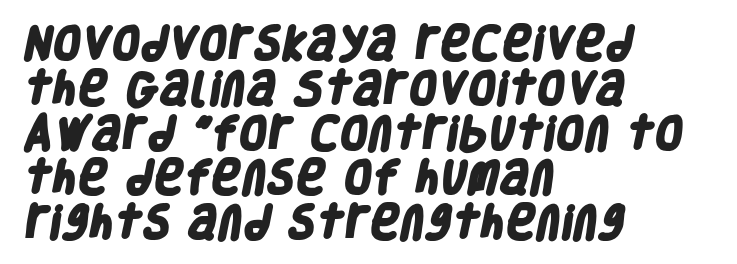
Q: Is the text bold? A: Yes.
Q: Is the typeface a serif or a sans-serif typeface? A: Sans-serif.
Q: Is the text underlined? A: No.
Q: How is the paragraph aligned? A: Left-aligned.
Q: Is the spacing between letters normal or unusually wide? A: Normal.
Q: Width (condensed, normal, or wide)? A: Condensed.
Q: Stroke contrast? A: Low.
Q: x-height? A: Large.
Q: Monospaced? A: No.
